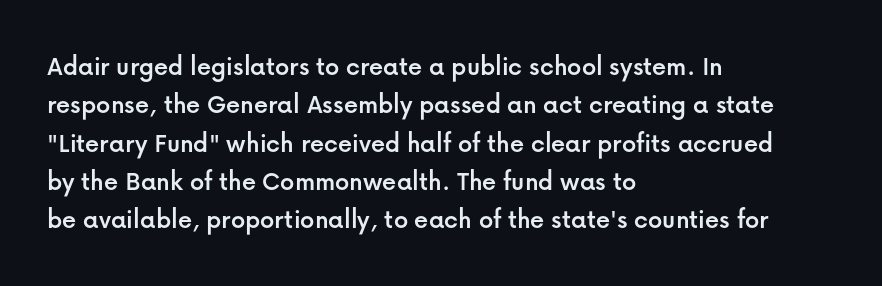
Each letter keeps its own natural width here, so spacing adapts to shape. Just letters on the line, the space beneath them empty. Reading down the column, the eye jumps a familiar distance to each next line. What stands out about the letter spacing? Nothing — it is the standard amount.
